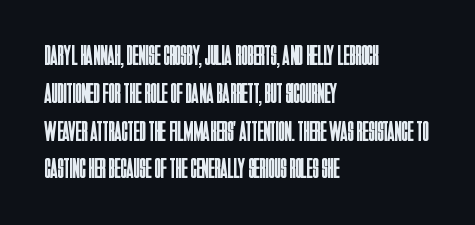
Q: Is the text bold? A: No.
Q: Is the text italic (slanted)? A: No, it is upright.
Q: Is the typeface a serif or a sans-serif typeface? A: Sans-serif.
Q: Is the text underlined? A: No.
Q: How is the paragraph aligned? A: Left-aligned.
Q: Is the spacing between letters normal or unusually wide? A: Normal.
Q: Is the spacing between lines tight, normal or loose? A: Normal.
Q: Width (condensed, normal, or wide)? A: Condensed.
Q: Stroke contrast? A: Low.
Q: x-height? A: Large.
Q: Monospaced? A: No.
